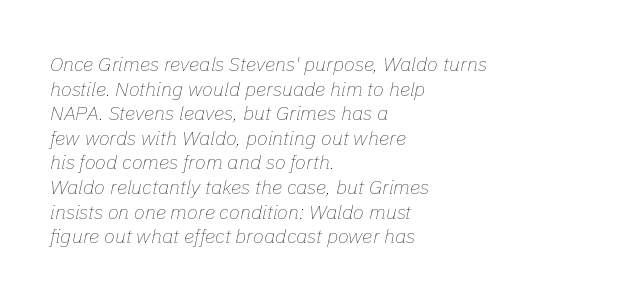
{"italic": "yes", "lean": "right", "slant_degrees": 11, "bold": "no", "underline": "no", "align": "left", "line_spacing_ratio": 1.23, "letter_spacing": "normal", "letter_spacing_em": 0.0, "glyph_px": 20}
